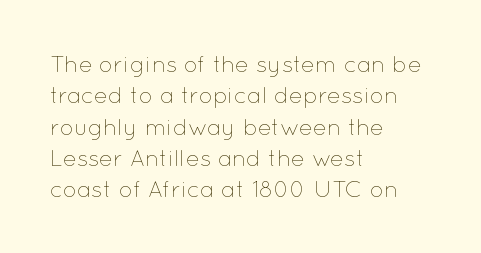
One glance says typical: line gaps are just what's usual. What stands out about the letter spacing? Nothing — it is the standard amount. This reads as an unemphasized weight, regular at the heaviest. The text block is weighted toward the left margin, trailing off unevenly rightward. Descender tails drop into unmarked territory. The specimen reads as upright at a glance.
